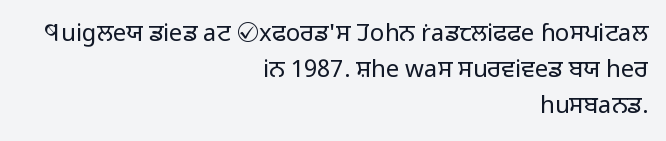
Q: Is the text bold? A: No.
Q: Is the text italic (slanted)? A: No, it is upright.
Q: Is the text underlined? A: No.
Q: How is the paragraph aligned? A: Right-aligned.
Q: Is the spacing between letters normal or unusually wide? A: Normal.
Q: Is the spacing between lines tight, normal or loose? A: Normal.
